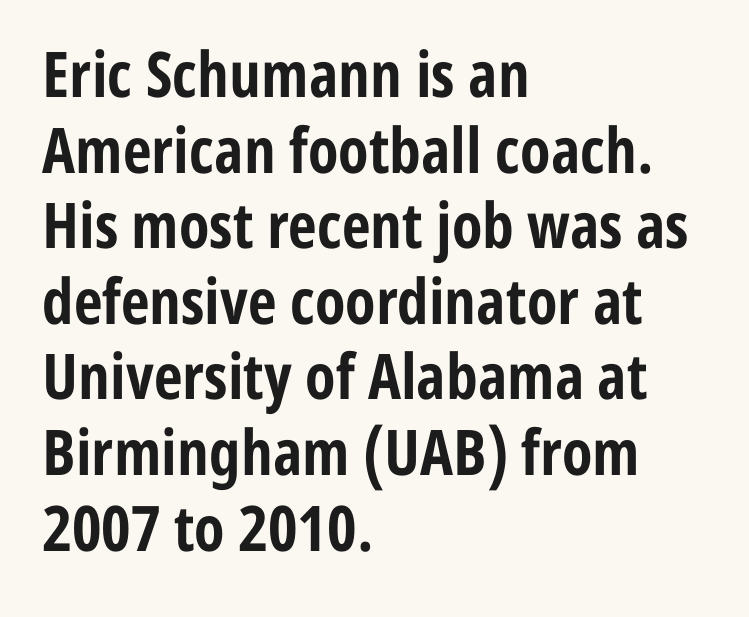
Classification — sans serif. Heavy, bold letterforms. A typesetter would mark this as roman, not italic. Plain, unruled lines of type.
